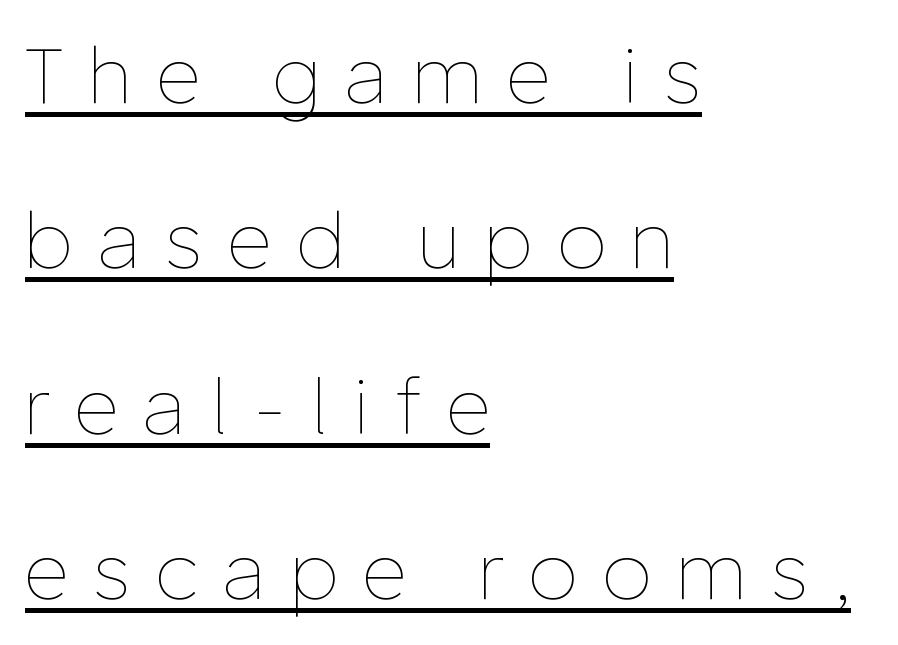
Compared with a centered layout, this one pins lines to the left instead. A typesetter would mark this as roman, not italic. The string is rendered with underlining switched on. The font is comparable to plain body text, perhaps lighter.
